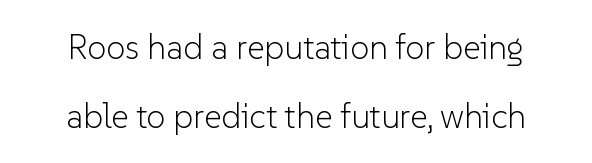
The image shows 34 px light sans-serif type, upright; set centered, loose line spacing (2.02x), normal letter spacing, not underlined; low stroke contrast and a medium x-height.
